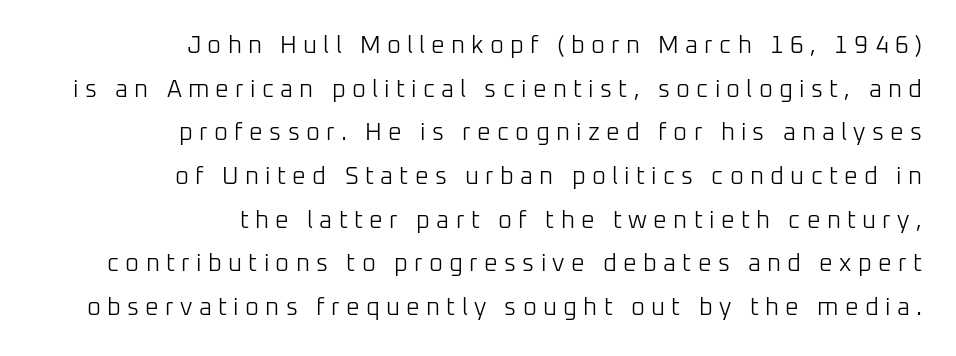
Q: Is the text bold? A: No.
Q: Is the text italic (slanted)? A: No, it is upright.
Q: Is the text underlined? A: No.
Q: How is the paragraph aligned? A: Right-aligned.
Q: Is the spacing between letters normal or unusually wide? A: Unusually wide.
